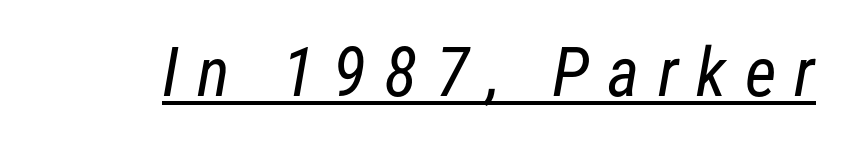
Are there feet on the stems? There aren't — it's a sans. Is the stroke heavy? The answer is a plain regular-or-lighter. Character widths vary here, with narrow letters taking less room than wide ones. The glyphs are accompanied by a horizontal stroke just below them. Tracking here is generous; glyphs stand well apart from one another.
